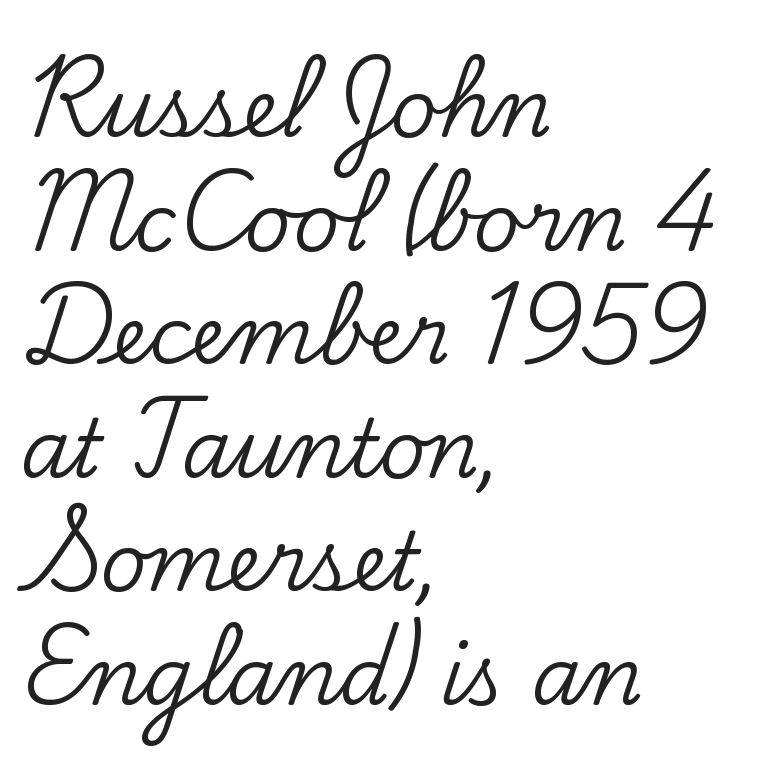
{"serif": "yes", "width": "normal", "stroke_contrast": "low", "x_height": "small", "monospaced": "no", "underline": "no", "align": "left", "line_spacing": "normal", "line_spacing_ratio": 1.42, "letter_spacing": "normal", "letter_spacing_em": 0.0, "glyph_px": 80}
